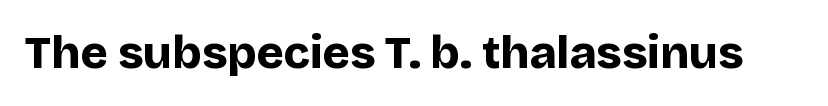
The image shows 46 px bold sans-serif type, upright; set normal letter spacing, not underlined; low stroke contrast and a large x-height.
